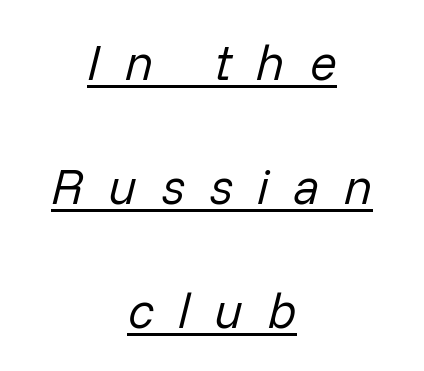
These lines stand farther apart than default settings would place them. This sample uses an oblique cut, with every glyph tilted off the vertical. Alignment: centered. Like a heading marked for emphasis, these lines bear an underscore. Here the designer chose a conventional face with non-uniform glyph widths. No extra ink here — the face is not bold.
